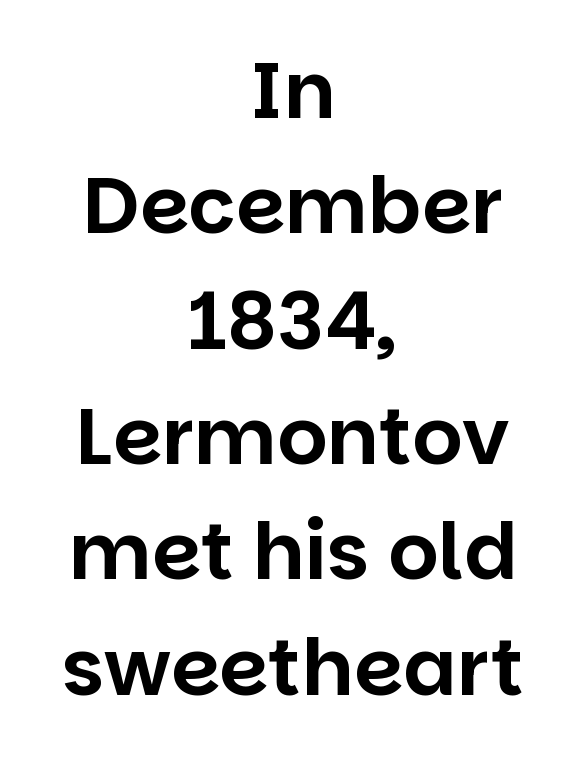
The paragraph shown floats in the horizontal middle. You can tell from the bare stems that sans-serif type was used. The type sits square on the baseline with zero lean. Here the glyphs are tracked normally, forming tight word shapes. The glyphs are unaccompanied by any horizontal stroke below them.
